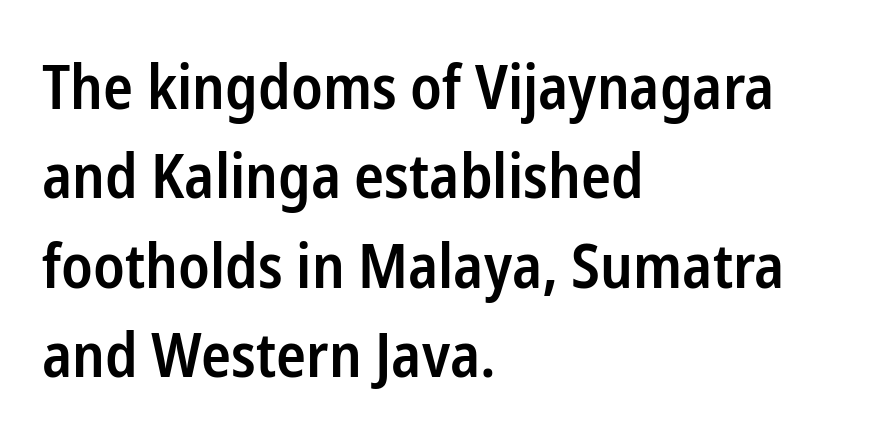
{"serif": "no", "italic": "no", "bold": "semi", "weight": "semibold", "width": "condensed", "stroke_contrast": "low", "x_height": "medium", "monospaced": "no", "underline": "no", "align": "left", "line_spacing": "normal", "line_spacing_ratio": 1.44, "letter_spacing": "normal", "letter_spacing_em": 0.0, "glyph_px": 62}
